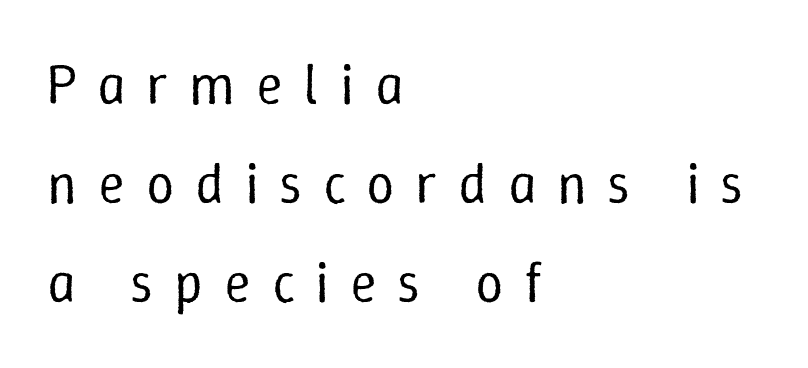
Q: Is the text bold? A: No.
Q: Is the text italic (slanted)? A: No, it is upright.
Q: Is the text underlined? A: No.
Q: How is the paragraph aligned? A: Left-aligned.
Q: Is the spacing between letters normal or unusually wide? A: Unusually wide.
Q: Width (condensed, normal, or wide)? A: Normal.
Q: Stroke contrast? A: Low.
Q: x-height? A: Medium.
Q: Monospaced? A: No.
